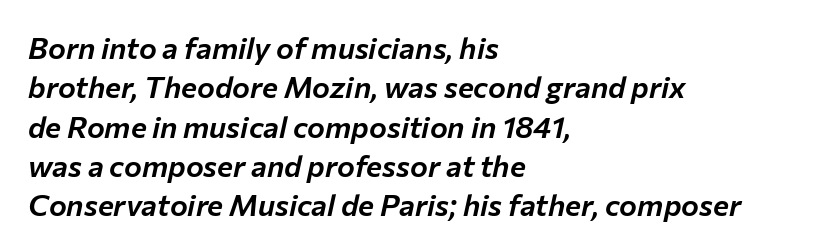
Q: Is the text italic (slanted)? A: Yes, it leans right by about 12 degrees.
Q: Is the text underlined? A: No.
Q: How is the paragraph aligned? A: Left-aligned.
Q: Is the spacing between letters normal or unusually wide? A: Normal.
Q: Is the spacing between lines tight, normal or loose? A: Normal.
Q: Width (condensed, normal, or wide)? A: Normal.
Q: Stroke contrast? A: Low.
Q: x-height? A: Medium.
Q: Monospaced? A: No.
